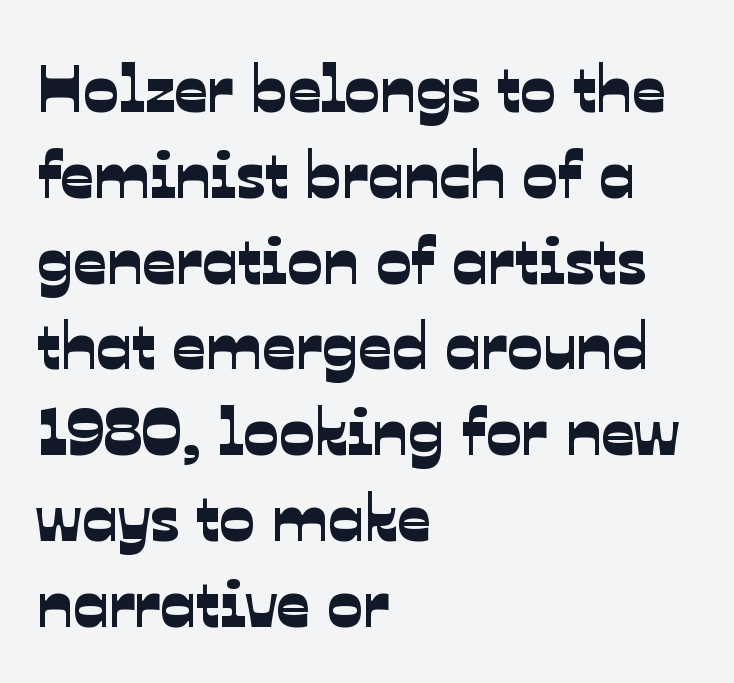
{"serif": "no", "width": "normal", "stroke_contrast": "low", "x_height": "medium", "monospaced": "no", "underline": "no", "align": "left", "line_spacing": "normal", "line_spacing_ratio": 1.3, "letter_spacing": "normal", "letter_spacing_em": 0.0, "glyph_px": 66}
